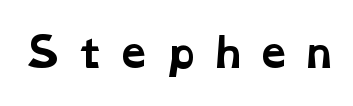
Q: Is the text bold? A: Yes.
Q: Is the typeface a serif or a sans-serif typeface? A: Serif.
Q: Is the text underlined? A: No.
Q: Is the spacing between letters normal or unusually wide? A: Unusually wide.
Q: Width (condensed, normal, or wide)? A: Wide.
Q: Stroke contrast? A: Low.
Q: x-height? A: Medium.
Q: Monospaced? A: No.
